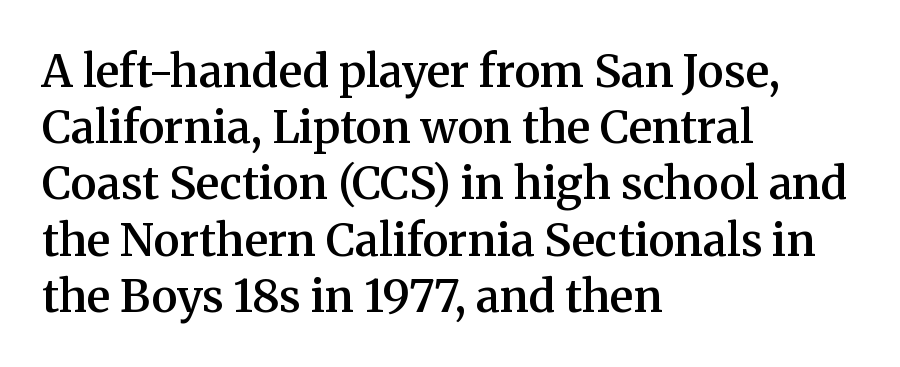
The image shows 45 px semibold serif type, upright; set left-aligned, normal line spacing (1.25x), normal letter spacing, not underlined; medium stroke contrast and a medium x-height.
